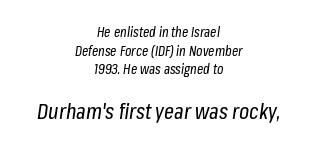
Q: Is the text bold? A: No.
Q: Is the text italic (slanted)? A: Yes, it leans right by about 8 degrees.
Q: Is the text underlined? A: No.
Q: How is the paragraph aligned? A: Centered.
Q: Is the spacing between letters normal or unusually wide? A: Normal.
Q: Is the spacing between lines tight, normal or loose? A: Normal.
Q: Which block of text is set in a larger size, the first (top) or the second (bottom)? A: The second (bottom) one.
